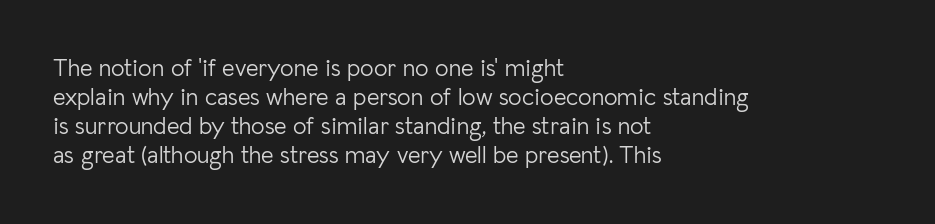
The image shows 24 px text type, upright; set left-aligned, line spacing 1.21x, normal letter spacing, not underlined.
